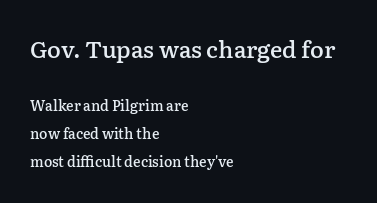
The space beneath each line is pristine and unruled. Does the lettering tilt? It doesn't — this is upright. Typesetter's note — upper block bumped up in size, lower block left smaller. Left-aligned paragraph, ragged on the right. The font is running at a semibold setting, under full bold.
